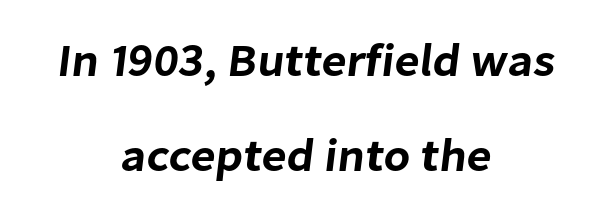
The image shows 46 px sans-serif type; set centered, loose line spacing (2.06x), normal letter spacing, not underlined; low stroke contrast and a medium x-height.
